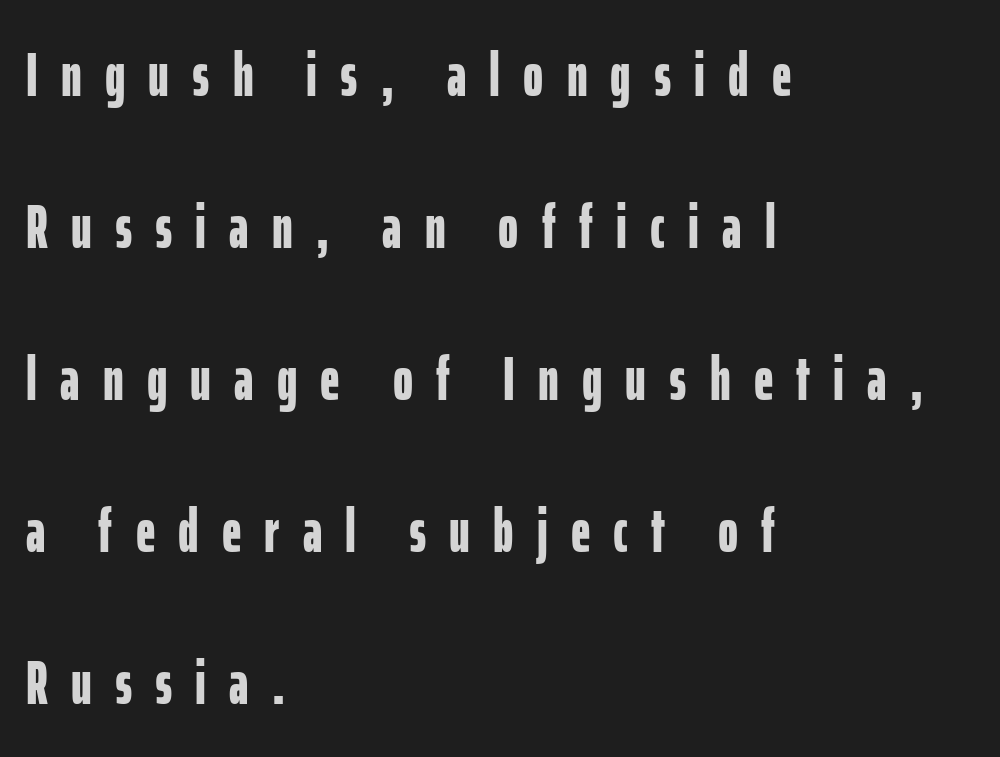
The image shows 61 px bold, condensed sans-serif type, upright; set left-aligned, loose line spacing (2.49x), unusually wide letter spacing (+0.38 em), not underlined; low stroke contrast and a medium x-height.
